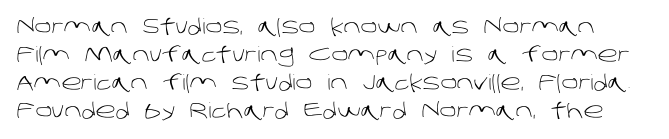
The image shows 21 px text type; set normal line spacing (1.34x), normal letter spacing, not underlined.
